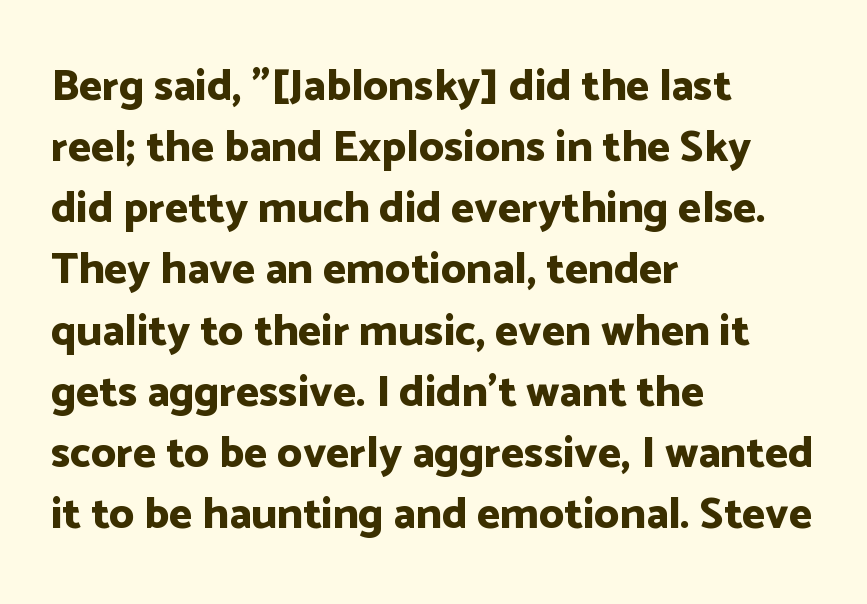
Serif or sans? Sans — the stroke terminals are bare. Chunky letters — that's bold for sure. This sample has the flowing, uneven cadence of proportional lettering. The type sits square on the baseline with zero lean. Every row of glyphs begins at an identical x-position on the left. Nothing unusual about the tracking: characters are spaced as the font intends.
